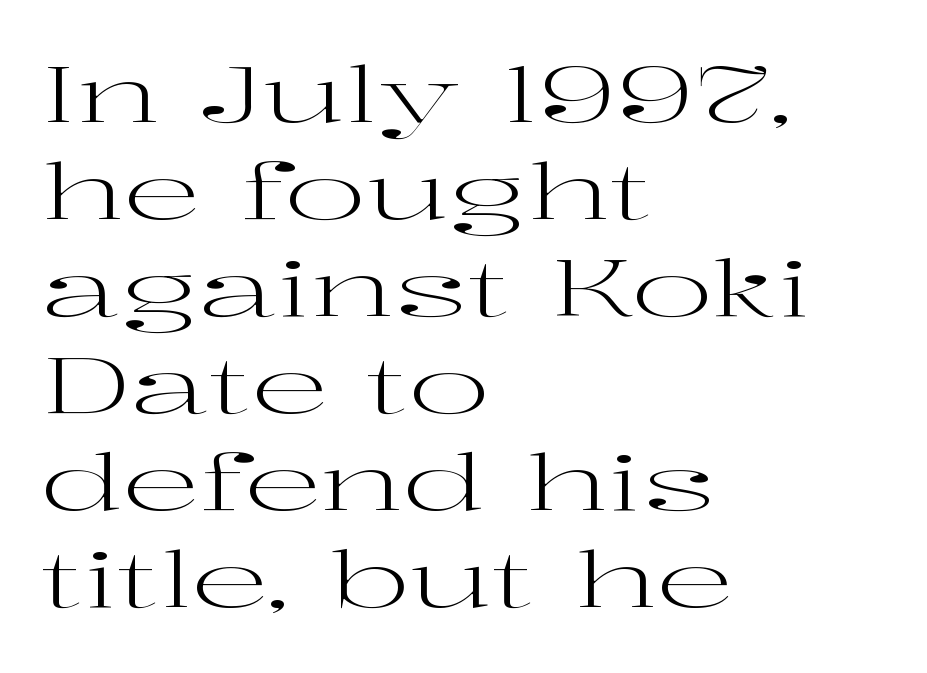
The image shows 77 px regular-weight, wide serif type, upright; set left-aligned, normal line spacing (1.26x), normal letter spacing, not underlined; high stroke contrast and a medium x-height.
